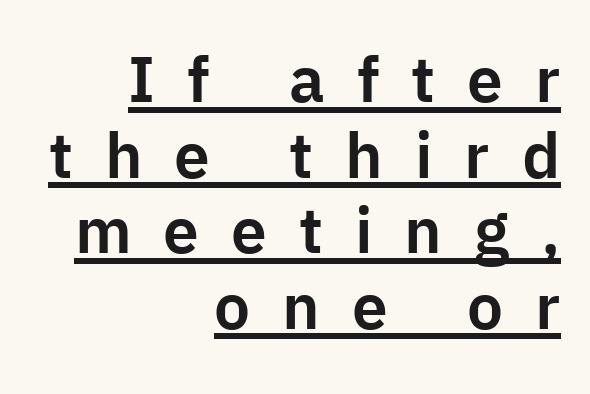
Every row of glyphs terminates at an identical x-position on the right. Check the space under the baseline: a stroke is drawn there. Varying glyph widths throughout — classic text-font behaviour. The face used here is a sans, in the tradition of grotesques and geometrics. Posture: vertical.
